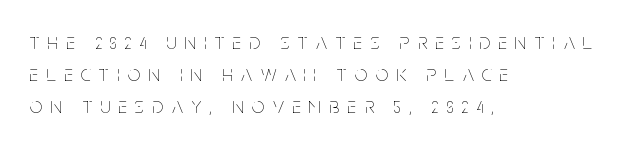
The image shows 22 px text type, upright; set left-aligned, normal line spacing (1.46x), unusually wide letter spacing (+0.38 em), not underlined.
